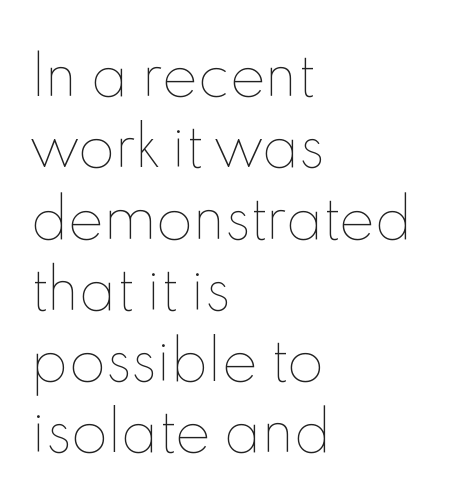
The image shows 54 px thin type, upright; set left-aligned, normal line spacing (1.32x), normal letter spacing, not underlined; a small x-height.
